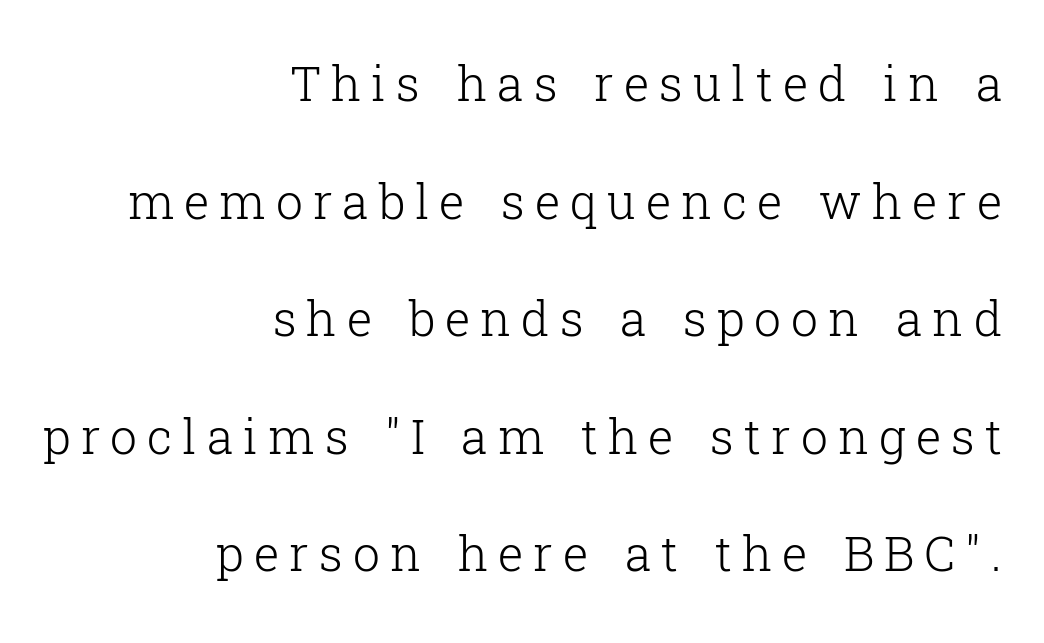
The image shows 48 px light serif type, upright; set right-aligned, loose line spacing (2.45x), unusually wide letter spacing (+0.21 em), not underlined; low stroke contrast and a medium x-height.
